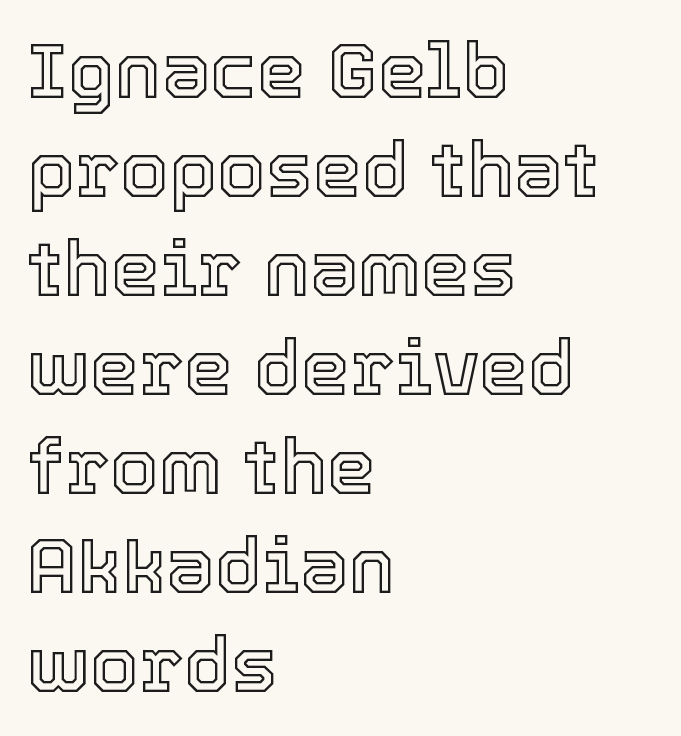
Leading: standard. A typesetter would call this proportional, since set widths differ per character. Every stem runs plumb, perpendicular to the baseline. Horizontal alignment here is leftward, the default for most running prose.
